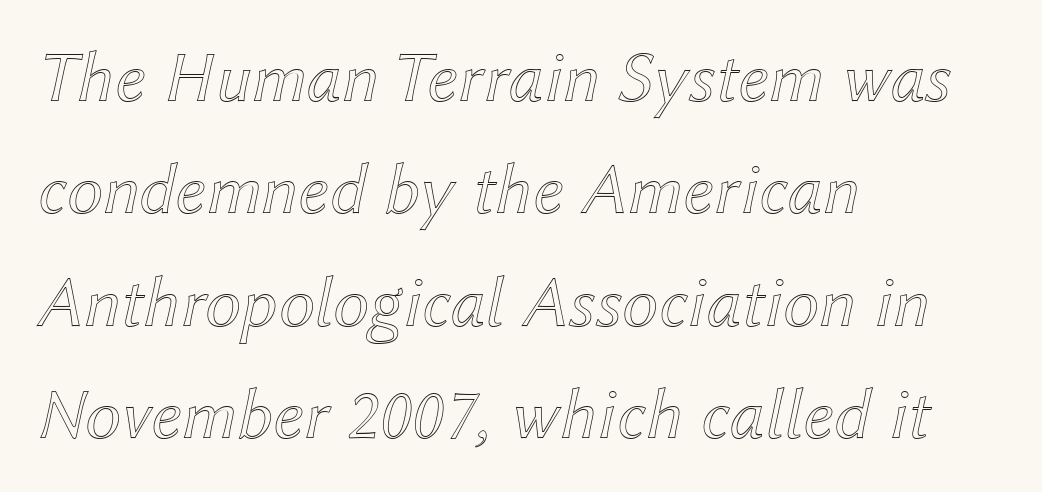
The baseline area is clear. Is this a fixed-width face? No — the glyphs have proportional, varying widths. The horizontal fit of the characters is conventional and even. Whoever set this chose a conventional vertical rhythm.
